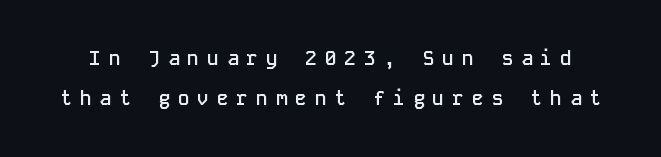
Q: Is the text bold? A: Semi-bold.
Q: Is the text italic (slanted)? A: No, it is upright.
Q: Is the text underlined? A: No.
Q: Is the spacing between letters normal or unusually wide? A: Unusually wide.
Q: Is the spacing between lines tight, normal or loose? A: Loose.
